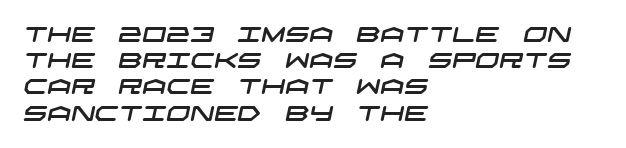
{"underline": "no", "align": "left", "line_spacing": "normal", "line_spacing_ratio": 1.25, "letter_spacing": "normal", "letter_spacing_em": 0.0, "glyph_px": 21}
